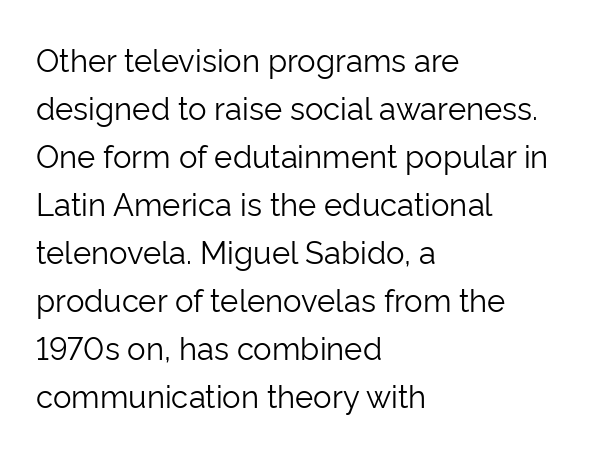
{"serif": "no", "italic": "no", "bold": "no", "weight": "light", "width": "normal", "stroke_contrast": "low", "x_height": "medium", "monospaced": "no", "underline": "no", "align": "left", "line_spacing": "normal", "line_spacing_ratio": 1.55, "letter_spacing": "normal", "letter_spacing_em": 0.0, "glyph_px": 31}
